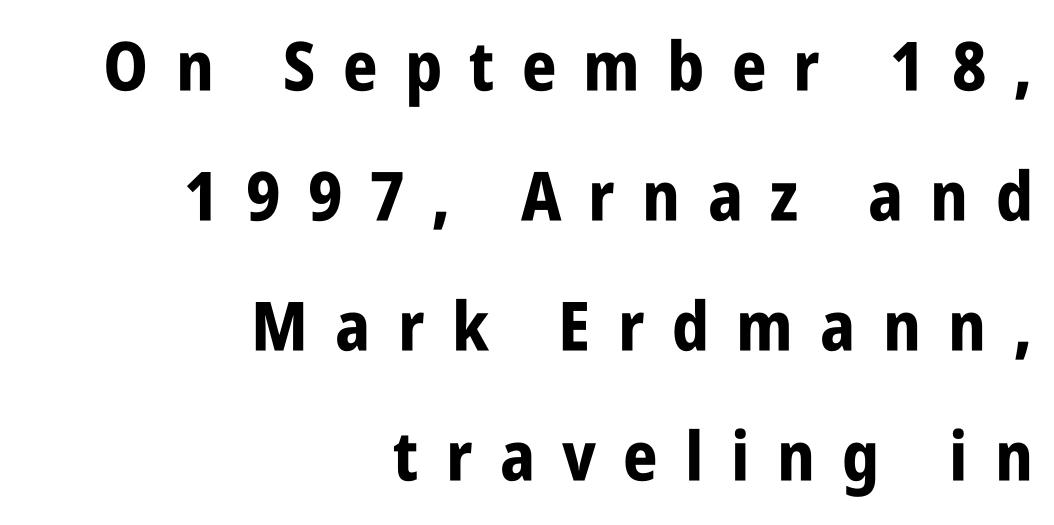
Q: Is the text bold? A: Yes.
Q: Is the text italic (slanted)? A: No, it is upright.
Q: Is the typeface a serif or a sans-serif typeface? A: Sans-serif.
Q: Is the text underlined? A: No.
Q: How is the paragraph aligned? A: Right-aligned.
Q: Is the spacing between letters normal or unusually wide? A: Unusually wide.
Q: Is the spacing between lines tight, normal or loose? A: Loose.
Q: Width (condensed, normal, or wide)? A: Condensed.
Q: Stroke contrast? A: Low.
Q: x-height? A: Large.
Q: Monospaced? A: No.
